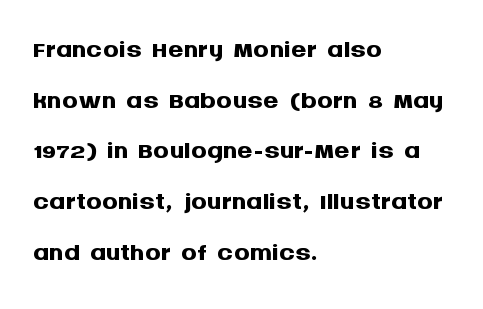
{"serif": "no", "italic": "no", "bold": "yes", "weight": "semibold", "width": "normal", "stroke_contrast": "medium", "x_height": "large", "monospaced": "no", "underline": "no", "align": "left", "line_spacing": "normal", "line_spacing_ratio": 1.3, "letter_spacing": "normal", "letter_spacing_em": 0.0, "glyph_px": 39}
